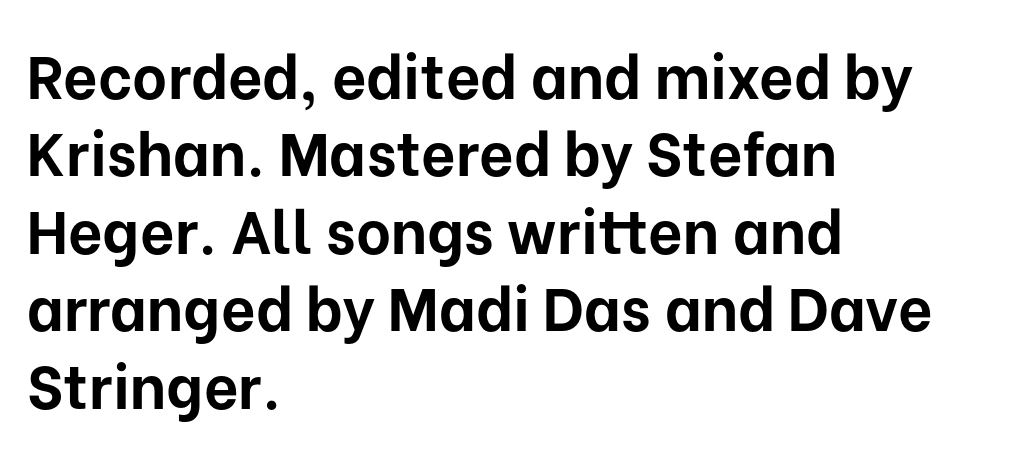
{"serif": "no", "italic": "no", "bold": "yes", "weight": "bold", "width": "normal", "stroke_contrast": "low", "x_height": "medium", "monospaced": "no", "underline": "no", "align": "left", "line_spacing": "normal", "line_spacing_ratio": 1.29, "letter_spacing": "normal", "letter_spacing_em": 0.0, "glyph_px": 60}
